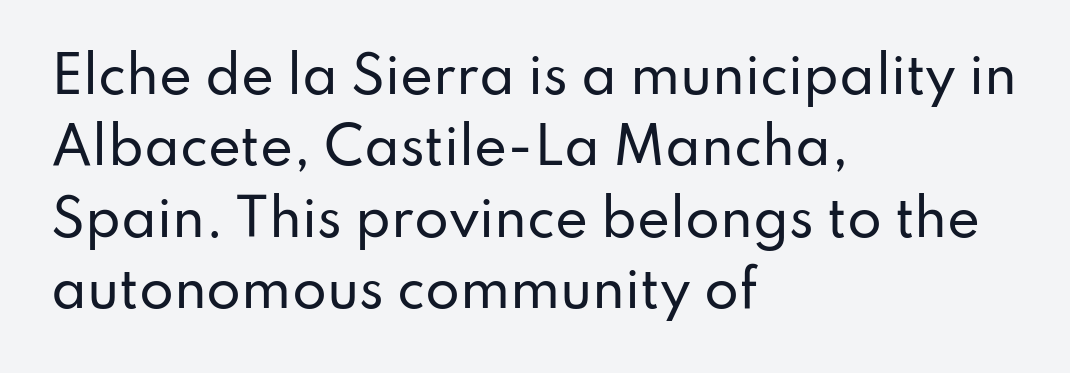
The image shows 50 px sans-serif type, upright; set left-aligned, normal line spacing (1.43x), normal letter spacing, not underlined; low stroke contrast and a small x-height.
